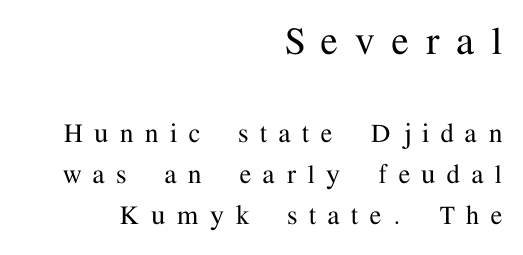
The image shows 46 px serif type, upright; set right-aligned, normal line spacing (1.33x), unusually wide letter spacing (+0.38 em), not underlined; the first (top) block is 1.48x larger; medium stroke contrast and a medium x-height.
